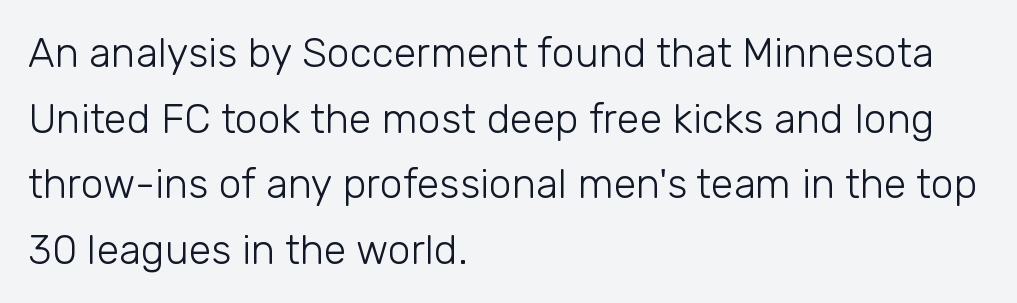
The image shows 41 px light sans-serif type, upright; set left-aligned, normal line spacing (1.6x), normal letter spacing, not underlined; low stroke contrast and a medium x-height.
